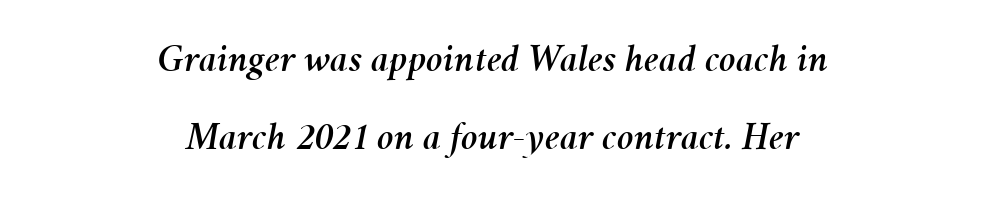
The image shows 40 px text type, italic (leaning right); set centered, loose line spacing (1.96x), normal letter spacing, not underlined; medium stroke contrast and a medium x-height.
